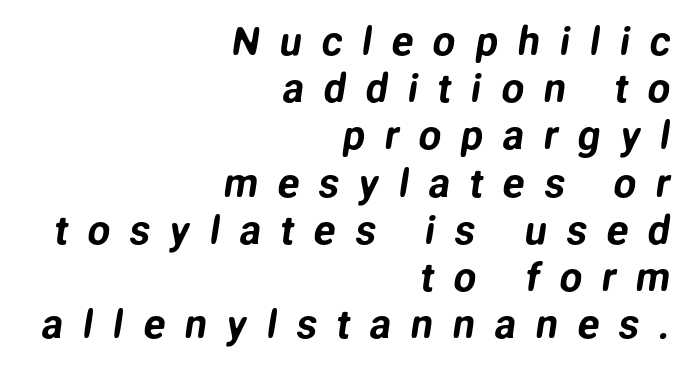
Q: Is the typeface a serif or a sans-serif typeface? A: Sans-serif.
Q: Is the text underlined? A: No.
Q: How is the paragraph aligned? A: Right-aligned.
Q: Is the spacing between letters normal or unusually wide? A: Unusually wide.
Q: Width (condensed, normal, or wide)? A: Normal.
Q: Stroke contrast? A: Low.
Q: x-height? A: Medium.
Q: Monospaced? A: No.
